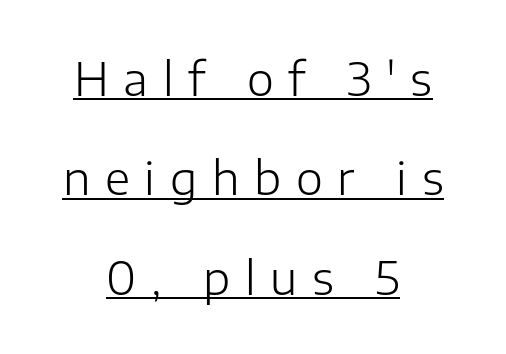
{"serif": "no", "italic": "no", "bold": "no", "weight": "light", "width": "normal", "stroke_contrast": "low", "x_height": "medium", "monospaced": "no", "underline": "yes", "align": "center", "line_spacing": "loose", "line_spacing_ratio": 2.16, "letter_spacing": "wide", "letter_spacing_em": 0.32, "glyph_px": 46}
